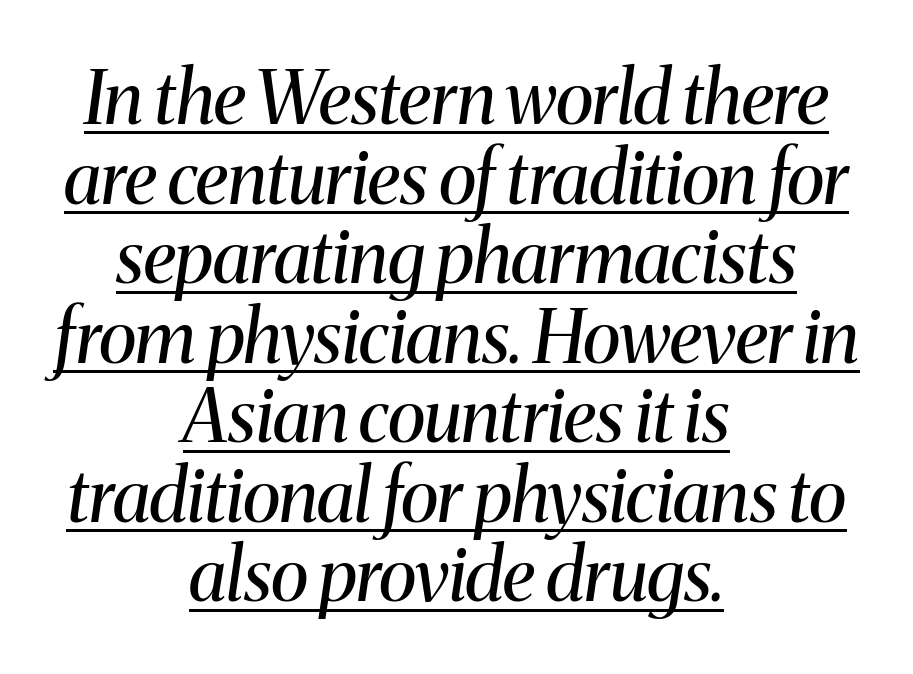
Q: Is the text bold? A: No.
Q: Is the text italic (slanted)? A: Yes, it leans right by about 8 degrees.
Q: Is the typeface a serif or a sans-serif typeface? A: Serif.
Q: Is the text underlined? A: Yes.
Q: How is the paragraph aligned? A: Centered.
Q: Is the spacing between letters normal or unusually wide? A: Normal.
Q: Is the spacing between lines tight, normal or loose? A: Tight.
Q: Width (condensed, normal, or wide)? A: Normal.
Q: Stroke contrast? A: Medium.
Q: x-height? A: Medium.
Q: Monospaced? A: No.
